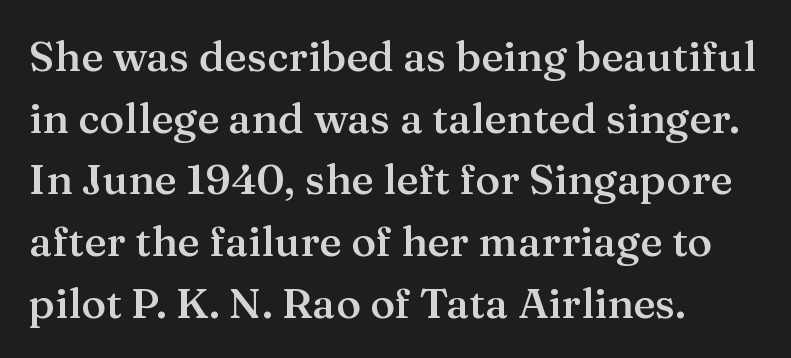
{"serif": "yes", "italic": "no", "bold": "semi", "weight": "semibold", "width": "normal", "stroke_contrast": "medium", "x_height": "medium", "monospaced": "no", "underline": "no", "align": "left", "line_spacing": "normal", "line_spacing_ratio": 1.47, "letter_spacing": "normal", "letter_spacing_em": 0.0, "glyph_px": 42}
